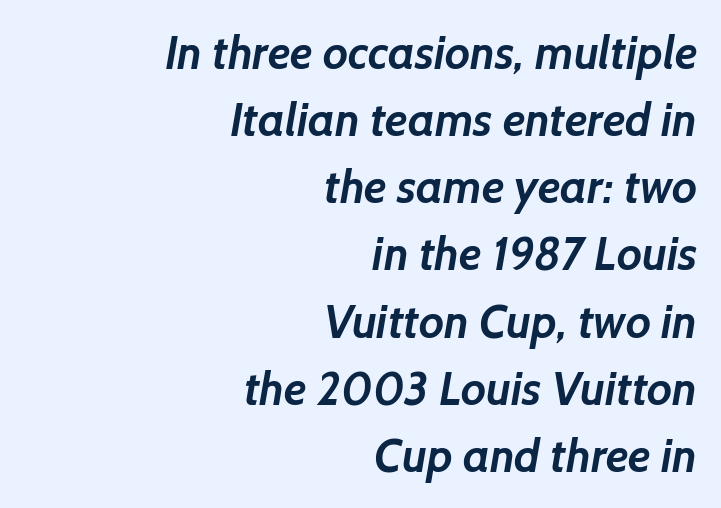
In terms of letterspacing, this is plain default setting. The rendering uses natural spacing where letterforms have individual widths. Alignment: flush right. Chunky letters — that's bold for sure. The foot of each line stays bare and open. The space between consecutive lines is moderate.
